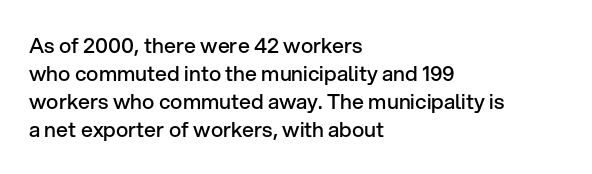
The image shows 21 px text type, upright; set left-aligned, normal line spacing (1.34x), normal letter spacing, not underlined.
